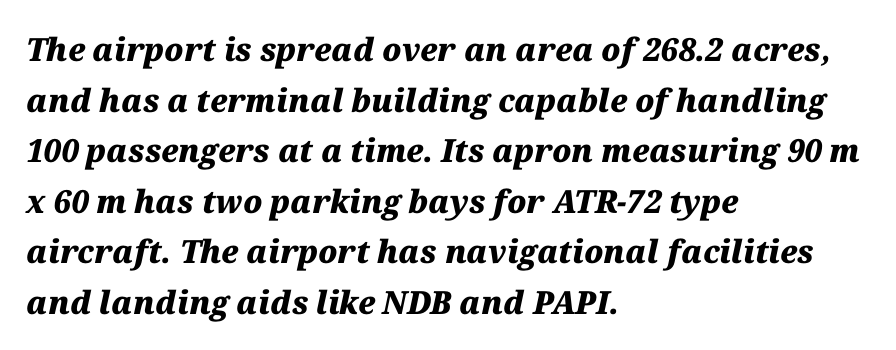
The image shows 32 px heavy type, italic (leaning right); set left-aligned, normal line spacing (1.58x), normal letter spacing, not underlined; medium stroke contrast and a medium x-height.
